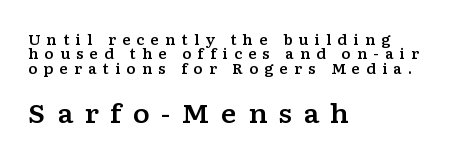
Q: Is the text italic (slanted)? A: No, it is upright.
Q: Is the text underlined? A: No.
Q: How is the paragraph aligned? A: Left-aligned.
Q: Is the spacing between letters normal or unusually wide? A: Unusually wide.
Q: Is the spacing between lines tight, normal or loose? A: Tight.
Q: Which block of text is set in a larger size, the first (top) or the second (bottom)? A: The second (bottom) one.
